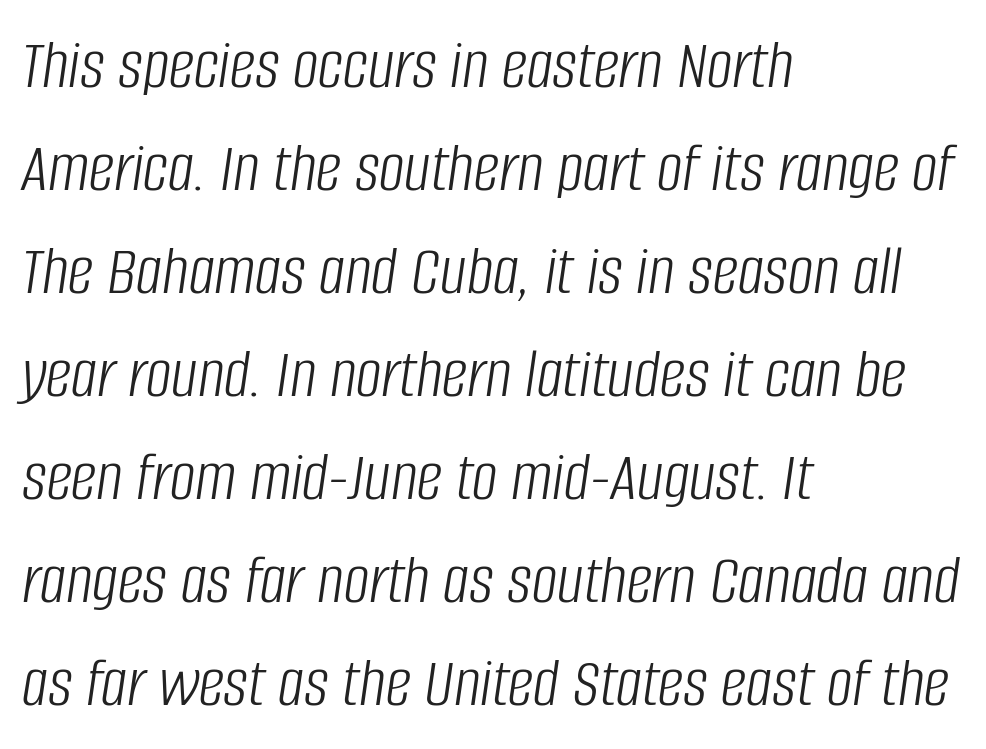
Underlining? Definitely not there. Between one letter and the next there's only the usual sliver of space. There's an unmistakable incline to the writing here. The face used here is proportionally spaced, like ordinary book or web type. The rendering uses a moderate line-height, typical for paragraphs. Each line starts at the same left margin while the right side varies.
